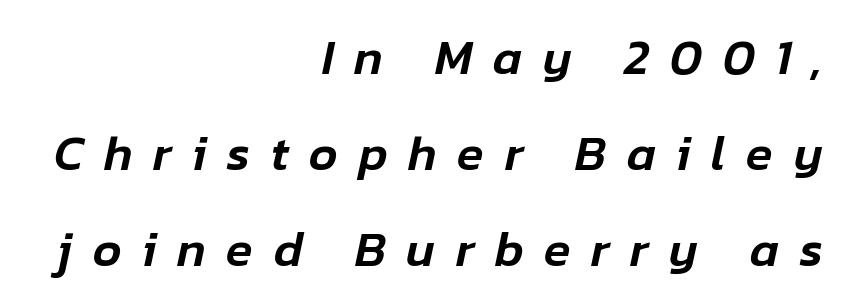
{"italic": "yes", "lean": "right", "slant_degrees": 12, "width": "normal", "stroke_contrast": "low", "x_height": "medium", "monospaced": "no", "underline": "no", "align": "right", "line_spacing": "loose", "line_spacing_ratio": 1.96, "letter_spacing": "wide", "letter_spacing_em": 0.42, "glyph_px": 49}
